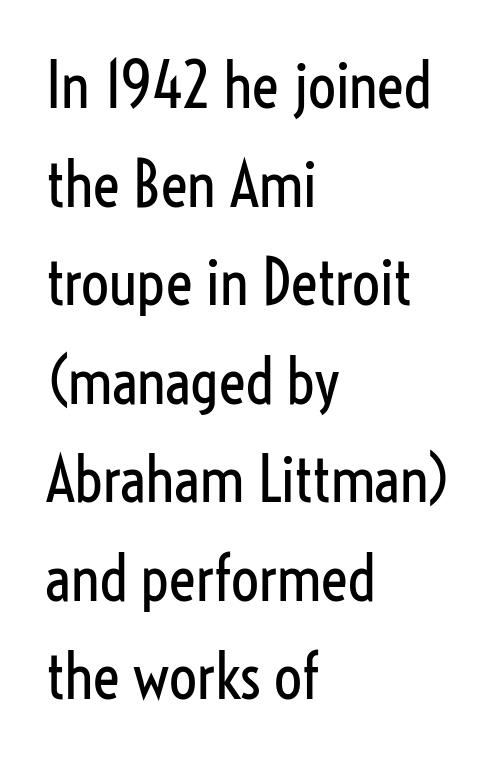
The image shows 62 px regular-weight, condensed sans-serif type, upright; set left-aligned, normal line spacing (1.59x), normal letter spacing, not underlined; low stroke contrast and a medium x-height.
